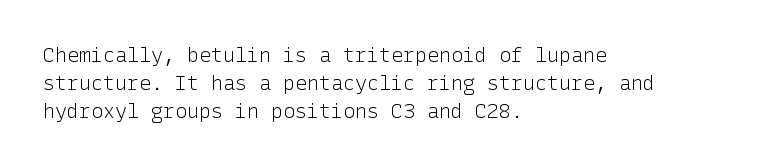
{"italic": "no", "bold": "no", "underline": "no", "align": "left", "line_spacing": "normal", "line_spacing_ratio": 1.39, "letter_spacing": "normal", "letter_spacing_em": 0.0, "glyph_px": 20}
